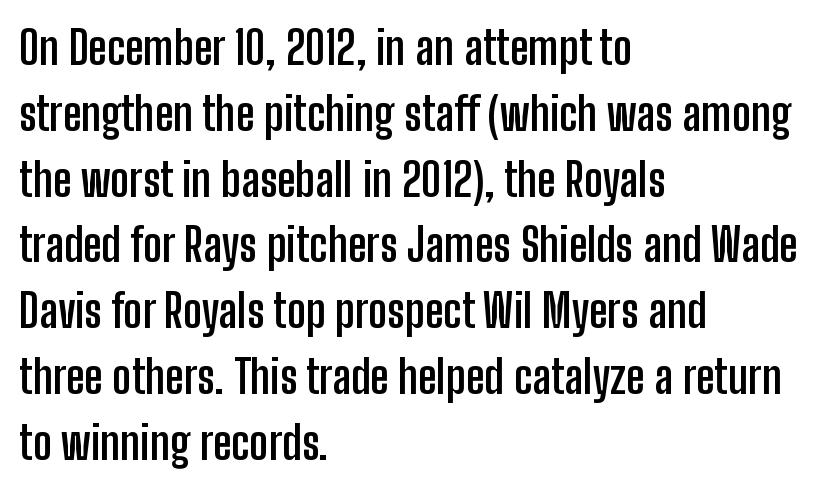
Q: Is the text bold? A: Yes.
Q: Is the text italic (slanted)? A: No, it is upright.
Q: Is the typeface a serif or a sans-serif typeface? A: Sans-serif.
Q: Is the text underlined? A: No.
Q: How is the paragraph aligned? A: Left-aligned.
Q: Is the spacing between letters normal or unusually wide? A: Normal.
Q: Is the spacing between lines tight, normal or loose? A: Normal.
Q: Width (condensed, normal, or wide)? A: Condensed.
Q: Stroke contrast? A: Low.
Q: x-height? A: Medium.
Q: Monospaced? A: No.
